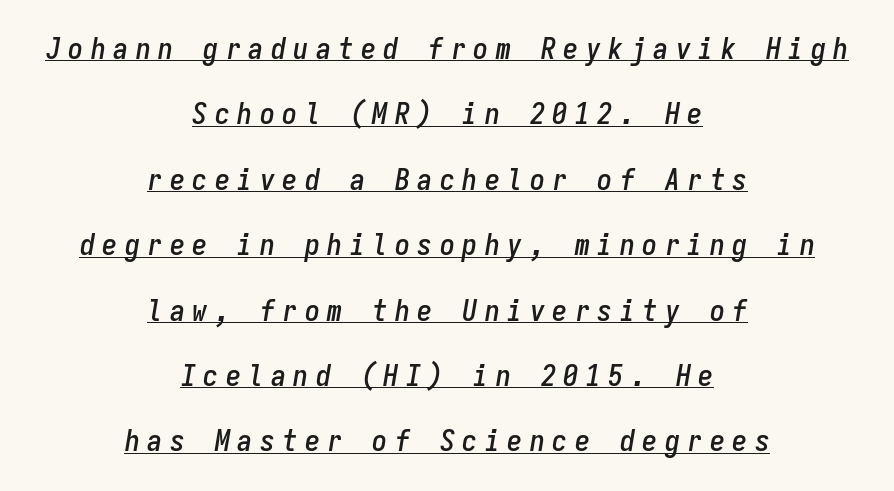
The image shows 30 px condensed type, italic (leaning right), monospaced; set centered, loose line spacing (2.18x), unusually wide letter spacing (+0.25 em), underlined; low stroke contrast and a medium x-height.
